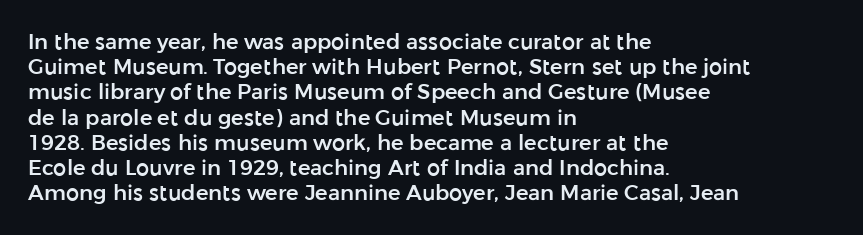
Q: Is the text italic (slanted)? A: No, it is upright.
Q: Is the text underlined? A: No.
Q: How is the paragraph aligned? A: Left-aligned.
Q: Is the spacing between letters normal or unusually wide? A: Normal.
